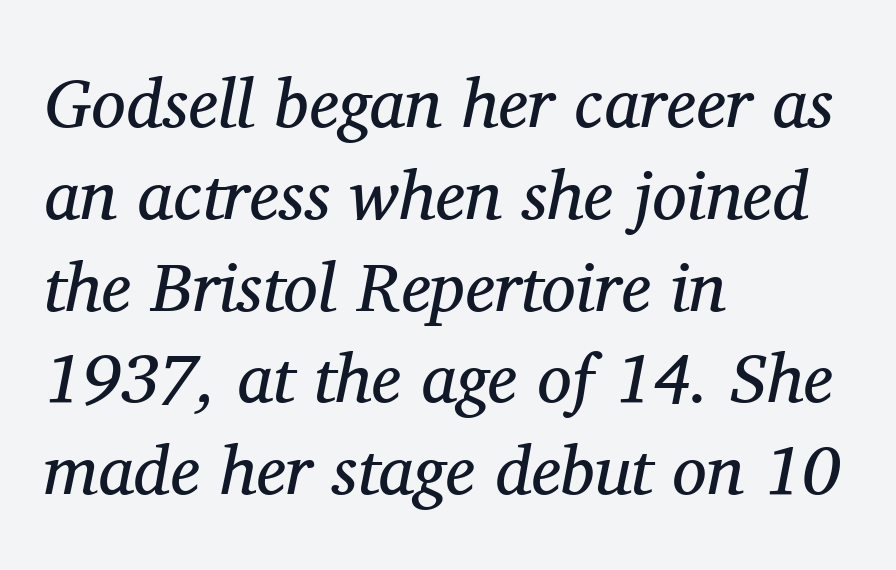
{"serif": "yes", "italic": "yes", "lean": "right", "slant_degrees": 11, "bold": "no", "weight": "regular", "width": "normal", "stroke_contrast": "medium", "x_height": "medium", "monospaced": "no", "underline": "no", "align": "left", "line_spacing": "normal", "line_spacing_ratio": 1.33, "letter_spacing": "normal", "letter_spacing_em": 0.0, "glyph_px": 69}
